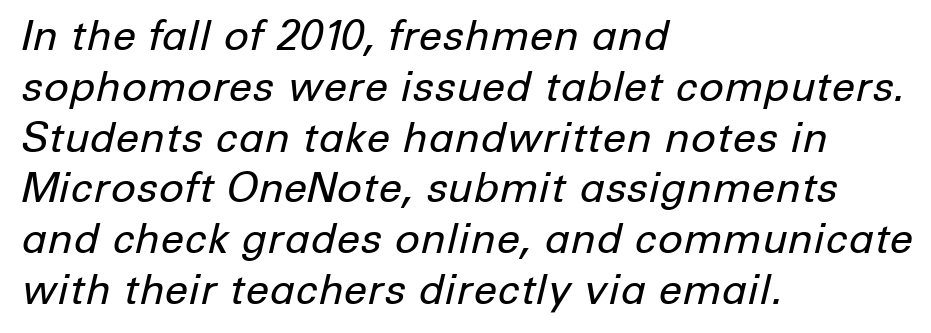
Q: Is the text bold? A: No.
Q: Is the text italic (slanted)? A: Yes, it leans right by about 12 degrees.
Q: Is the text underlined? A: No.
Q: How is the paragraph aligned? A: Left-aligned.
Q: Is the spacing between letters normal or unusually wide? A: Normal.
Q: Width (condensed, normal, or wide)? A: Normal.
Q: Stroke contrast? A: Low.
Q: x-height? A: Medium.
Q: Monospaced? A: No.
